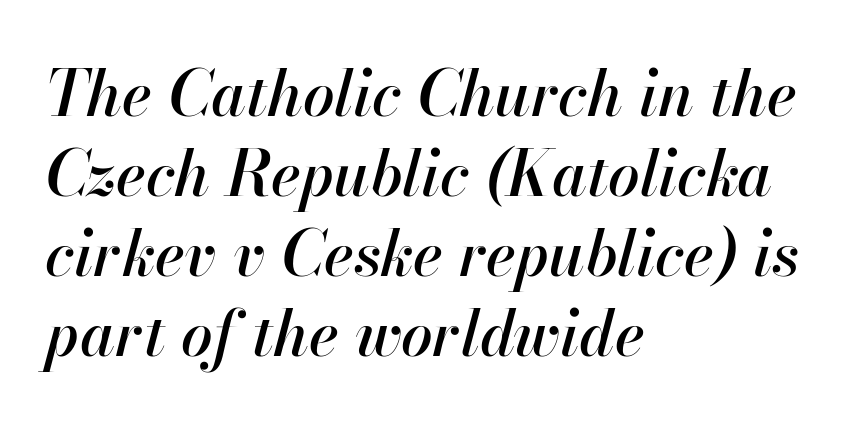
The image shows 63 px text type, italic (leaning right); set left-aligned, normal line spacing (1.27x), normal letter spacing, not underlined; high stroke contrast and a small x-height.
